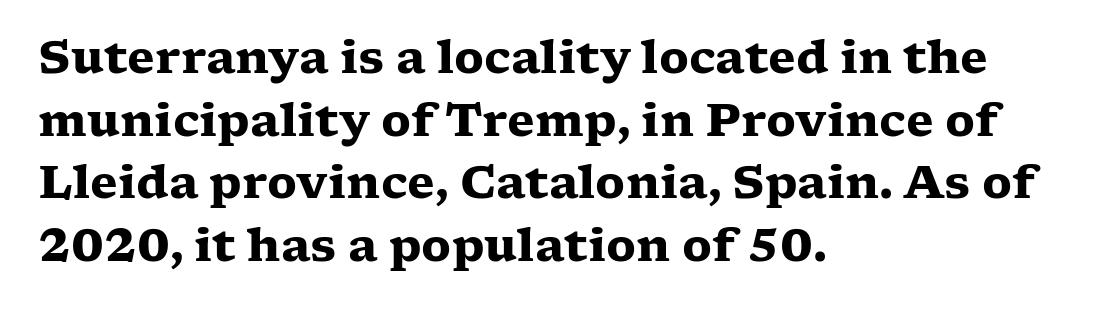
The image shows 45 px heavy, wide serif type, upright; set left-aligned, normal line spacing (1.39x), normal letter spacing, not underlined; low stroke contrast and a medium x-height.
